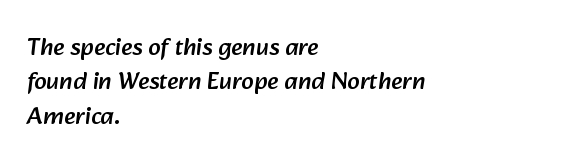
Q: Is the text underlined? A: No.
Q: How is the paragraph aligned? A: Left-aligned.
Q: Is the spacing between letters normal or unusually wide? A: Normal.
Q: Is the spacing between lines tight, normal or loose? A: Normal.
